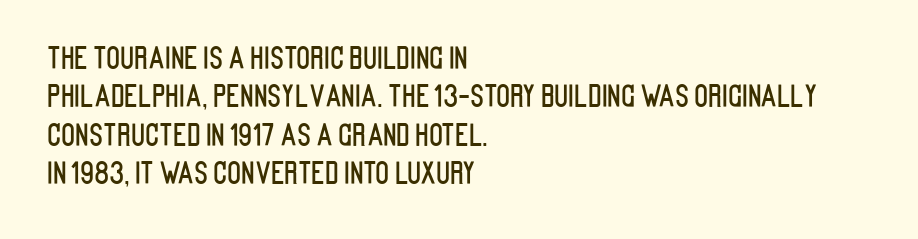
The lines in this sample share a left origin and differ only in where they stop. Unlike italic type, these characters show no tilt at all. The passage shown stacks its lines at a standard gap. A typesetter would label this face a sans. The face used here is proportionally spaced, like ordinary book or web type. Has an underline been added? It has not.
